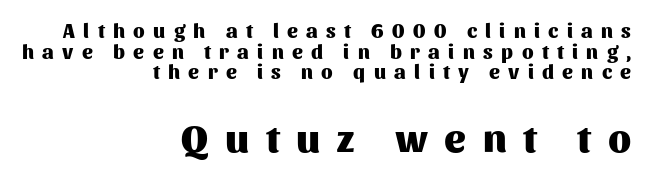
The image shows 40 px heavy sans-serif type, upright; set right-aligned, tight line spacing (1.03x), unusually wide letter spacing (+0.42 em), not underlined; the second (bottom) block is 2.0x larger; medium stroke contrast and a medium x-height.
